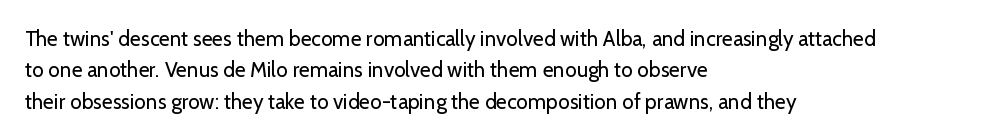
Q: Is the text bold? A: No.
Q: Is the text italic (slanted)? A: No, it is upright.
Q: Is the text underlined? A: No.
Q: How is the paragraph aligned? A: Left-aligned.
Q: Is the spacing between letters normal or unusually wide? A: Normal.
Q: Is the spacing between lines tight, normal or loose? A: Normal.
